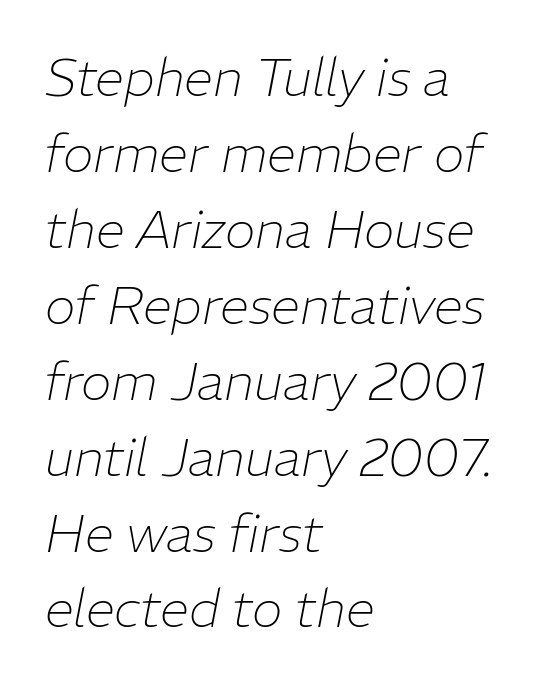
Q: Is the text bold? A: No.
Q: Is the text italic (slanted)? A: Yes, it leans right by about 11 degrees.
Q: Is the text underlined? A: No.
Q: How is the paragraph aligned? A: Left-aligned.
Q: Is the spacing between letters normal or unusually wide? A: Normal.
Q: Is the spacing between lines tight, normal or loose? A: Normal.
Q: Width (condensed, normal, or wide)? A: Normal.
Q: Stroke contrast? A: Low.
Q: x-height? A: Medium.
Q: Monospaced? A: No.
